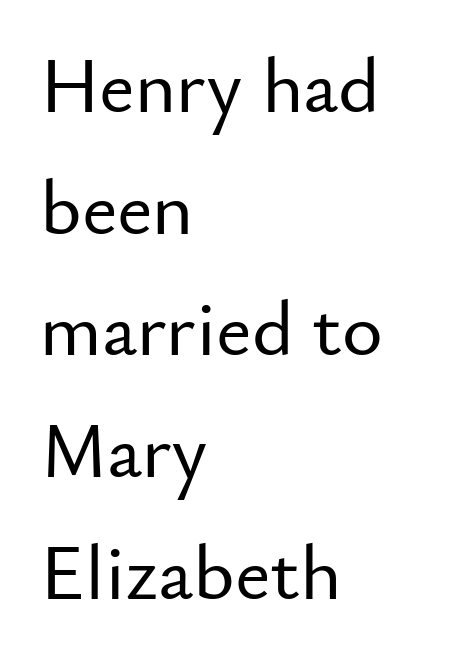
Q: Is the text italic (slanted)? A: No, it is upright.
Q: Is the typeface a serif or a sans-serif typeface? A: Sans-serif.
Q: Is the text underlined? A: No.
Q: How is the paragraph aligned? A: Left-aligned.
Q: Is the spacing between letters normal or unusually wide? A: Normal.
Q: Is the spacing between lines tight, normal or loose? A: Normal.
Q: Width (condensed, normal, or wide)? A: Normal.
Q: Stroke contrast? A: Low.
Q: x-height? A: Small.
Q: Monospaced? A: No.
